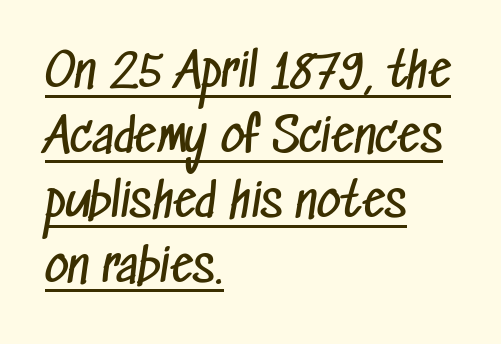
The image shows 46 px regular-weight, condensed sans-serif type; set left-aligned, normal line spacing (1.41x), normal letter spacing, underlined; low stroke contrast and a medium x-height.
